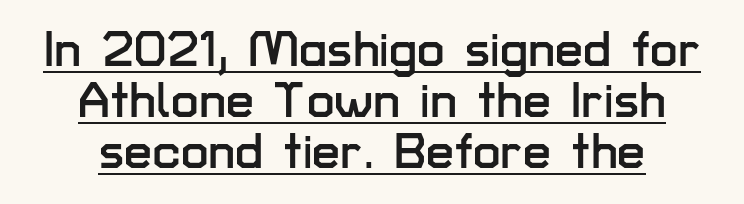
Q: Is the text italic (slanted)? A: No, it is upright.
Q: Is the typeface a serif or a sans-serif typeface? A: Sans-serif.
Q: Is the text underlined? A: Yes.
Q: How is the paragraph aligned? A: Centered.
Q: Is the spacing between letters normal or unusually wide? A: Normal.
Q: Is the spacing between lines tight, normal or loose? A: Tight.
Q: Width (condensed, normal, or wide)? A: Normal.
Q: Stroke contrast? A: Low.
Q: x-height? A: Medium.
Q: Monospaced? A: No.
